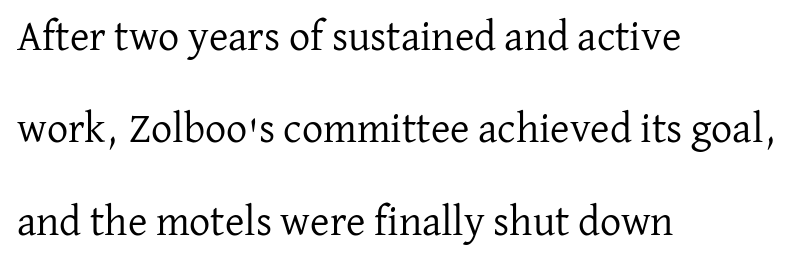
Q: Is the text bold? A: No.
Q: Is the text italic (slanted)? A: No, it is upright.
Q: Is the typeface a serif or a sans-serif typeface? A: Serif.
Q: Is the text underlined? A: No.
Q: How is the paragraph aligned? A: Left-aligned.
Q: Is the spacing between letters normal or unusually wide? A: Normal.
Q: Is the spacing between lines tight, normal or loose? A: Loose.
Q: Width (condensed, normal, or wide)? A: Normal.
Q: Stroke contrast? A: Low.
Q: x-height? A: Medium.
Q: Monospaced? A: No.
